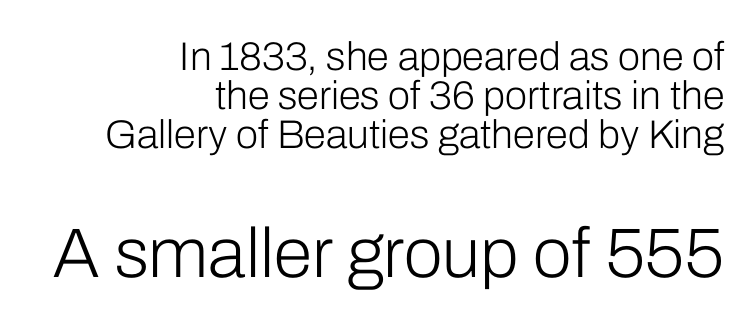
The composition opens small and finishes big. Unlike a traditional serif, this face leaves its strokes unadorned. Upright lettering throughout. The baseline area is clear. Looks like regular typesetting: each glyph gets only the width it needs.
